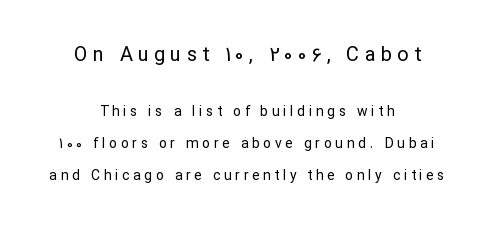
The image shows 20 px text type, upright; set centered, loose line spacing (2.27x), unusually wide letter spacing (+0.26 em), not underlined; the first (top) block is 1.43x larger.
